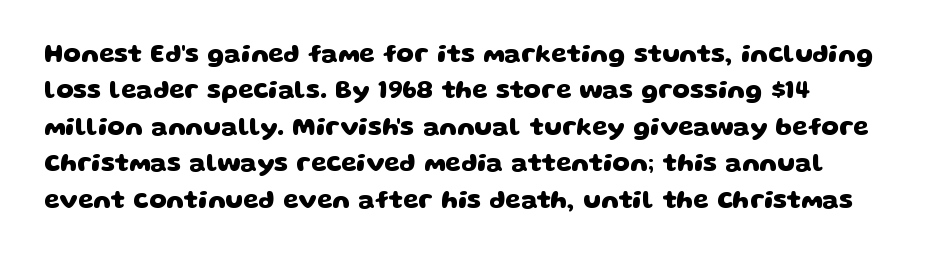
Q: Is the text bold? A: Yes.
Q: Is the text underlined? A: No.
Q: Is the spacing between letters normal or unusually wide? A: Normal.
Q: Is the spacing between lines tight, normal or loose? A: Normal.
